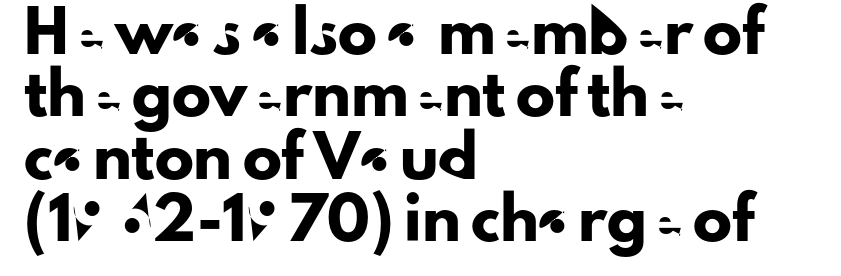
The image shows 39 px sans-serif type, upright; set left-aligned, normal line spacing (1.6x), normal letter spacing, not underlined; low stroke contrast and a small x-height.
